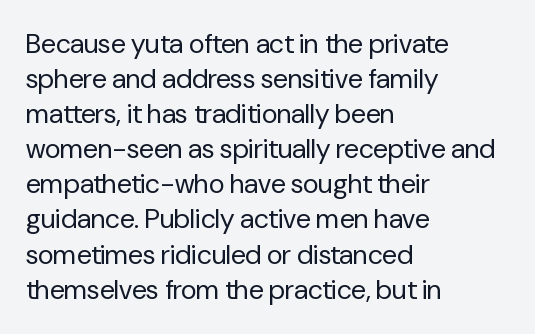
Q: Is the text bold? A: No.
Q: Is the text italic (slanted)? A: No, it is upright.
Q: Is the text underlined? A: No.
Q: How is the paragraph aligned? A: Left-aligned.
Q: Is the spacing between letters normal or unusually wide? A: Normal.
Q: Is the spacing between lines tight, normal or loose? A: Normal.
